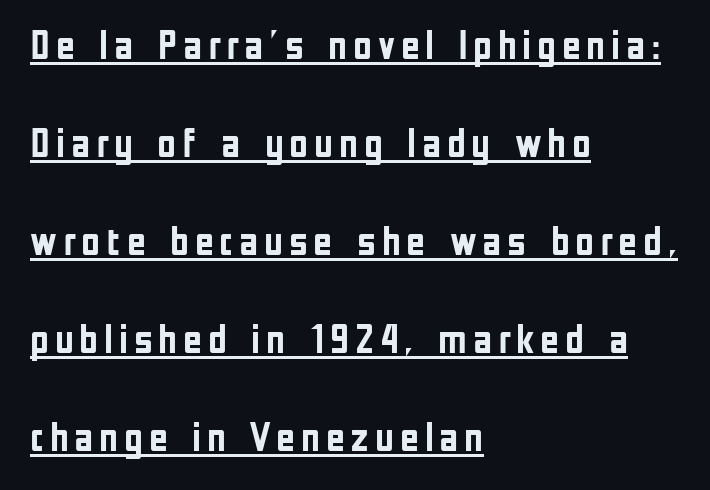
Caption: lettering with a line underneath. This is sans-serif lettering, the kind often seen on screens and signage. It's the straight-up-and-down kind of type. Do the characters align in a grid? No, the font is proportional. Notice how the passage keeps a crisp vertical edge on the left only.
